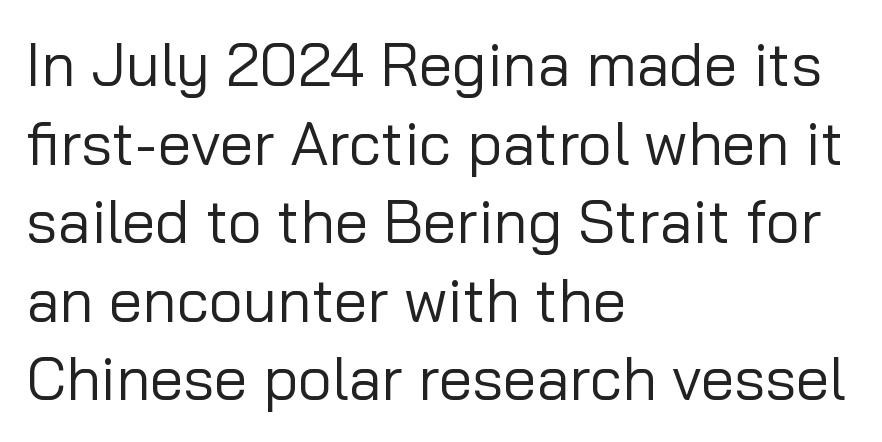
Q: Is the text bold? A: No.
Q: Is the text italic (slanted)? A: No, it is upright.
Q: Is the typeface a serif or a sans-serif typeface? A: Sans-serif.
Q: Is the text underlined? A: No.
Q: How is the paragraph aligned? A: Left-aligned.
Q: Is the spacing between letters normal or unusually wide? A: Normal.
Q: Is the spacing between lines tight, normal or loose? A: Normal.
Q: Width (condensed, normal, or wide)? A: Normal.
Q: Stroke contrast? A: Low.
Q: x-height? A: Medium.
Q: Monospaced? A: No.
